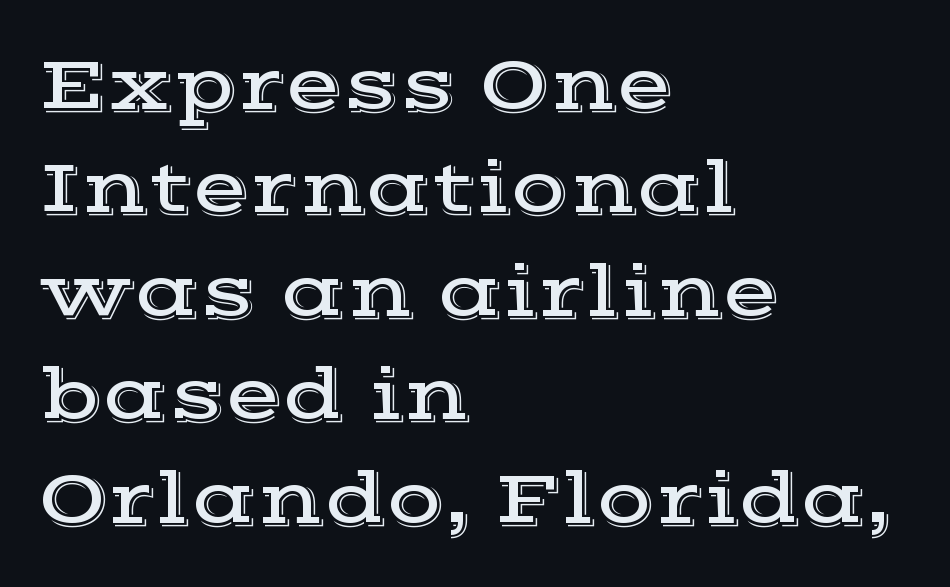
The image shows 75 px wide serif type, upright; set left-aligned, normal line spacing (1.38x), normal letter spacing, not underlined; a medium x-height.
